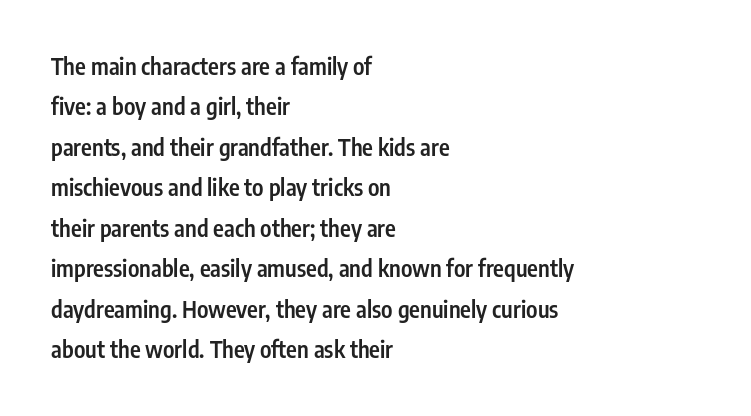
{"italic": "no", "bold": "semi", "underline": "no", "align": "left", "line_spacing_ratio": 1.76, "letter_spacing": "normal", "letter_spacing_em": 0.0, "glyph_px": 23}
